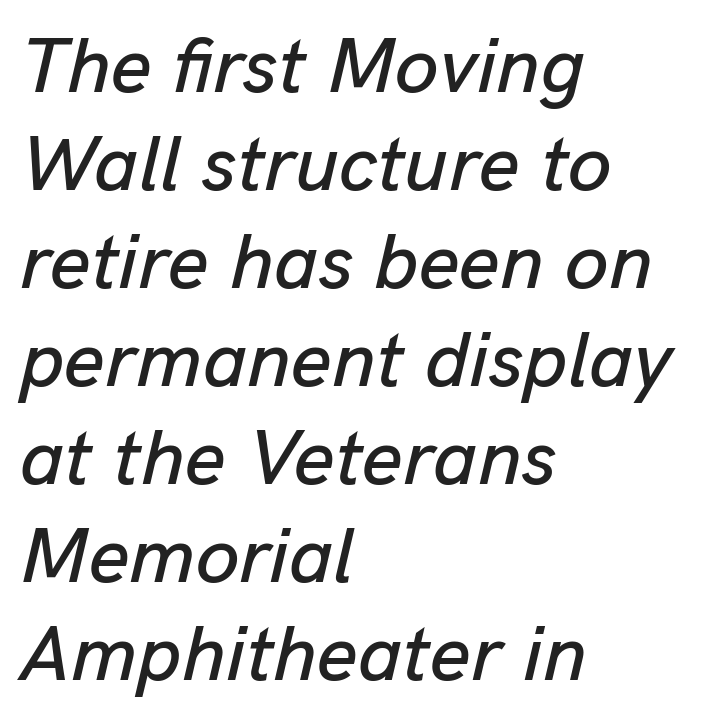
The image shows 79 px text type, italic (leaning right); set left-aligned, line spacing 1.24x, normal letter spacing, not underlined; low stroke contrast and a medium x-height.
